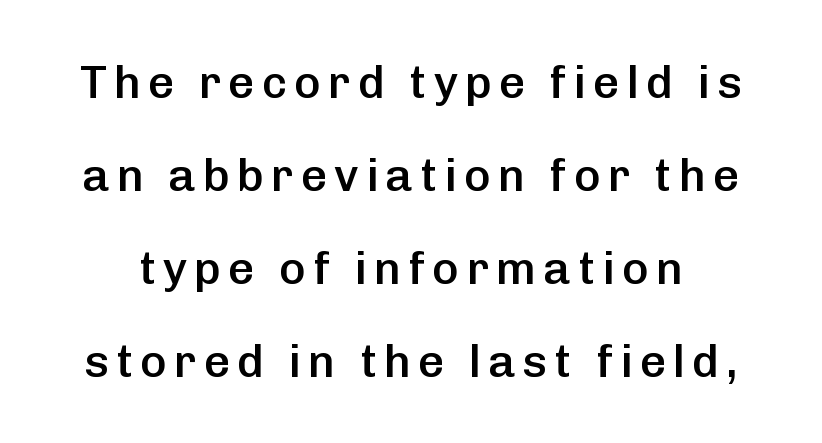
Q: Is the text bold? A: Semi-bold.
Q: Is the text italic (slanted)? A: No, it is upright.
Q: Is the typeface a serif or a sans-serif typeface? A: Sans-serif.
Q: Is the text underlined? A: No.
Q: Is the spacing between lines tight, normal or loose? A: Loose.
Q: Width (condensed, normal, or wide)? A: Normal.
Q: Stroke contrast? A: Low.
Q: x-height? A: Medium.
Q: Monospaced? A: No.
